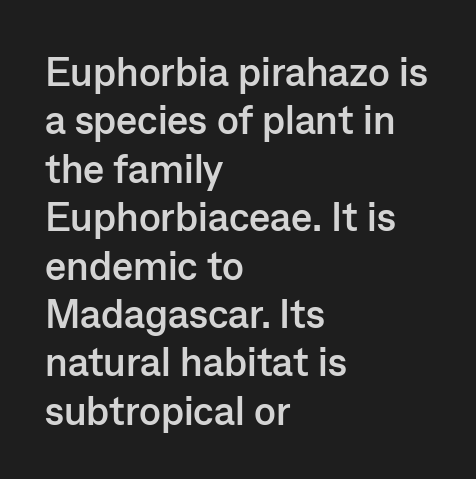
Q: Is the text bold? A: Yes.
Q: Is the text italic (slanted)? A: No, it is upright.
Q: Is the typeface a serif or a sans-serif typeface? A: Sans-serif.
Q: Is the text underlined? A: No.
Q: How is the paragraph aligned? A: Left-aligned.
Q: Is the spacing between letters normal or unusually wide? A: Normal.
Q: Width (condensed, normal, or wide)? A: Normal.
Q: Stroke contrast? A: Low.
Q: x-height? A: Medium.
Q: Monospaced? A: No.
